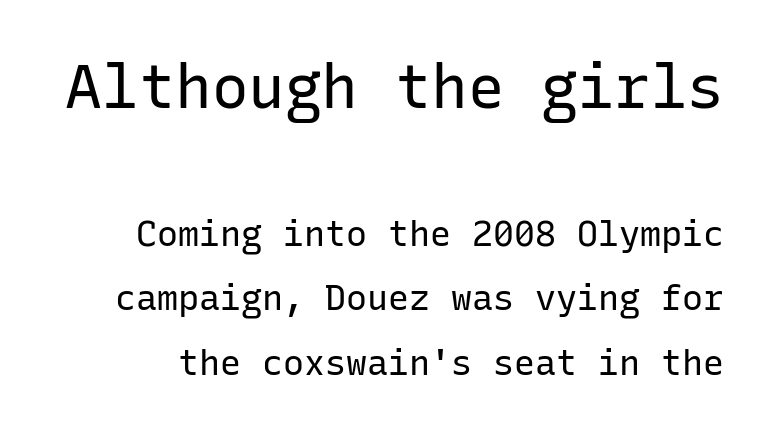
The image shows 61 px regular-weight sans-serif type, upright, monospaced; set line spacing 1.85x, normal letter spacing, not underlined; the first (top) block is 1.74x larger; low stroke contrast and a medium x-height.
